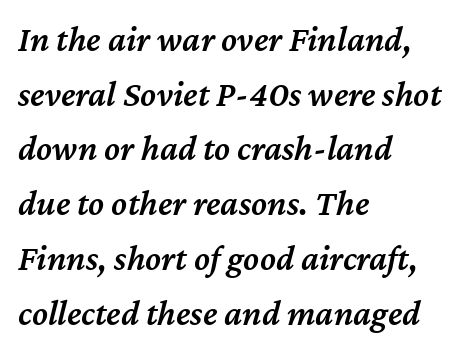
Q: Is the text bold? A: Semi-bold.
Q: Is the text italic (slanted)? A: Yes, it leans right by about 12 degrees.
Q: Is the text underlined? A: No.
Q: How is the paragraph aligned? A: Left-aligned.
Q: Is the spacing between letters normal or unusually wide? A: Normal.
Q: Is the spacing between lines tight, normal or loose? A: Normal.
Q: Width (condensed, normal, or wide)? A: Normal.
Q: Stroke contrast? A: Medium.
Q: x-height? A: Medium.
Q: Monospaced? A: No.
